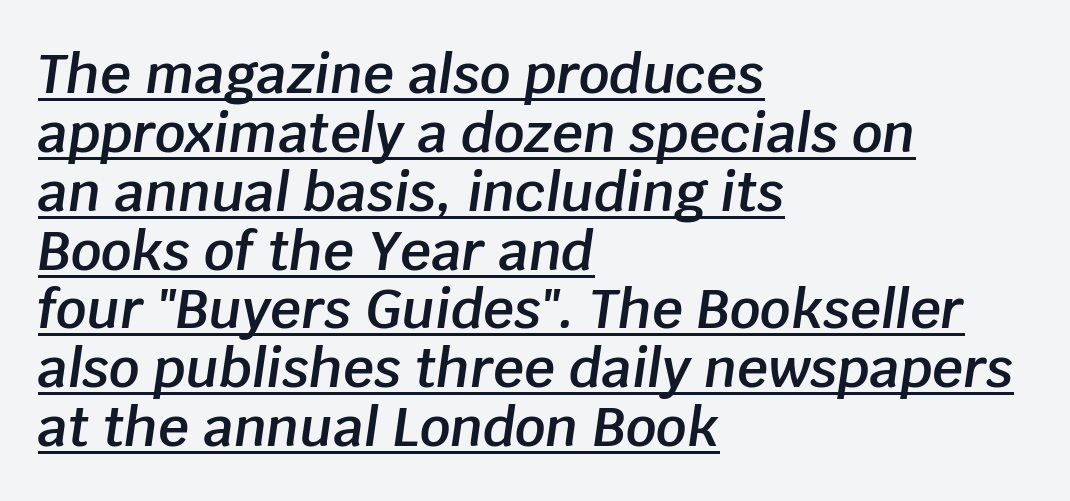
{"italic": "yes", "lean": "right", "slant_degrees": 8, "bold": "semi", "weight": "semibold", "width": "normal", "stroke_contrast": "low", "x_height": "large", "monospaced": "no", "underline": "yes", "align": "left", "line_spacing": "tight", "line_spacing_ratio": 1.09, "letter_spacing": "normal", "letter_spacing_em": 0.0, "glyph_px": 54}
